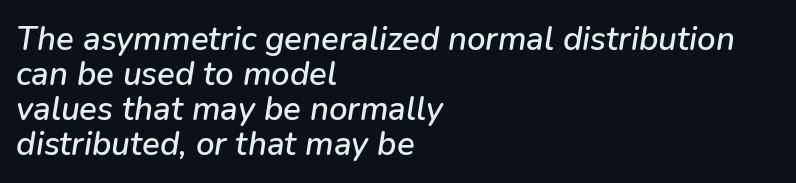
These lines are set flush left with a ragged right edge. Looking at the ascenders, they clearly lean. The rendering uses a small line-height, squeezing the rows. The passage shown is typed in a proportional face where columns would drift.
